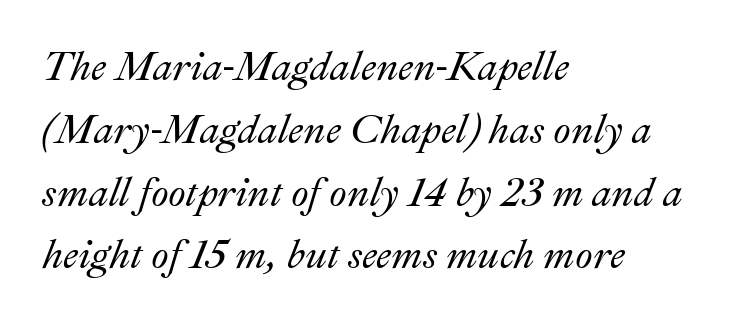
{"italic": "yes", "lean": "right", "slant_degrees": 22, "width": "normal", "stroke_contrast": "medium", "x_height": "small", "monospaced": "no", "underline": "no", "align": "left", "line_spacing": "normal", "line_spacing_ratio": 1.57, "letter_spacing": "normal", "letter_spacing_em": 0.0, "glyph_px": 40}
